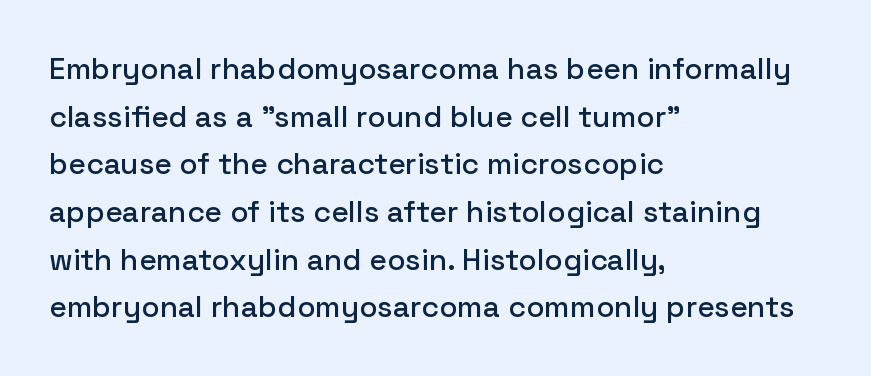
{"serif": "no", "italic": "no", "width": "normal", "stroke_contrast": "low", "x_height": "medium", "monospaced": "no", "underline": "no", "align": "left", "line_spacing": "normal", "line_spacing_ratio": 1.59, "letter_spacing": "normal", "letter_spacing_em": 0.0, "glyph_px": 30}
